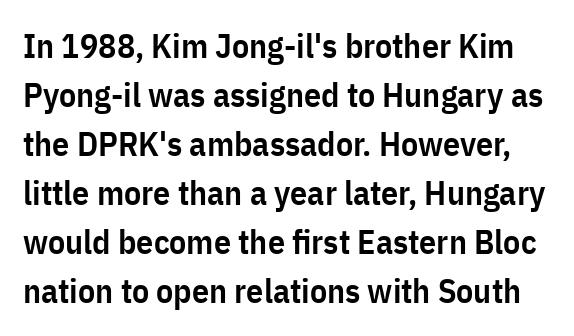
{"serif": "no", "italic": "no", "bold": "semi", "weight": "semibold", "width": "condensed", "stroke_contrast": "low", "x_height": "medium", "monospaced": "no", "underline": "no", "line_spacing": "normal", "line_spacing_ratio": 1.44, "letter_spacing": "normal", "letter_spacing_em": 0.0, "glyph_px": 34}
